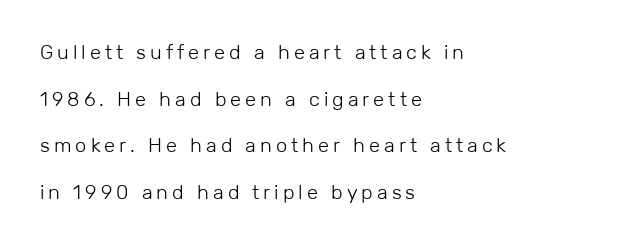
The image shows 20 px text type, upright; set left-aligned, loose line spacing (2.33x), unusually wide letter spacing (+0.2 em), not underlined.
